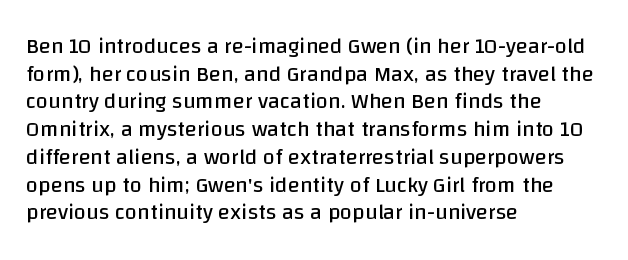
{"italic": "no", "bold": "no", "underline": "no", "align": "left", "line_spacing": "normal", "line_spacing_ratio": 1.26, "letter_spacing": "normal", "letter_spacing_em": 0.0, "glyph_px": 22}
